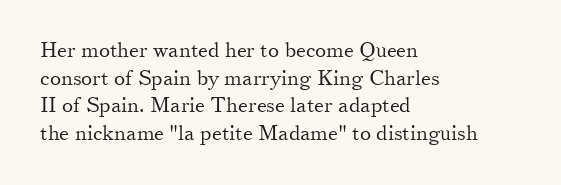
The image shows 21 px text type, upright; set left-aligned, normal line spacing (1.31x), normal letter spacing, not underlined.
